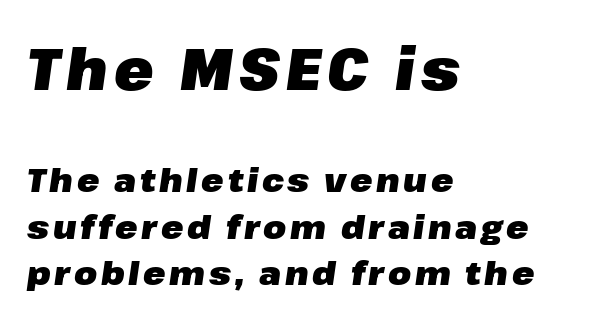
The image shows 58 px heavy type, italic (leaning right); set left-aligned, normal line spacing (1.42x), not underlined; the first (top) block is 1.76x larger; low stroke contrast and a medium x-height.
